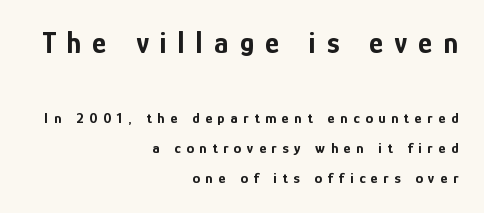
Q: Is the text bold? A: Yes.
Q: Is the text italic (slanted)? A: No, it is upright.
Q: Is the typeface a serif or a sans-serif typeface? A: Sans-serif.
Q: Is the text underlined? A: No.
Q: How is the paragraph aligned? A: Right-aligned.
Q: Is the spacing between letters normal or unusually wide? A: Unusually wide.
Q: Is the spacing between lines tight, normal or loose? A: Loose.
Q: Which block of text is set in a larger size, the first (top) or the second (bottom)? A: The first (top) one.
Q: Width (condensed, normal, or wide)? A: Condensed.
Q: Stroke contrast? A: Low.
Q: x-height? A: Medium.
Q: Monospaced? A: No.
